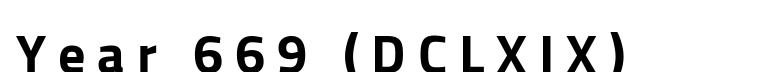
The typography opts for an upright posture over an oblique one. The face used here is rendered with a markedly widened letterfit. These lines are rendered in a variable-pitch font. Stroke terminals: plain, sans-serif. The passage shown is underscored from start to finish.
